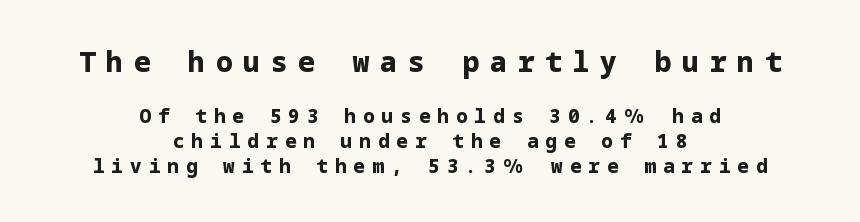
The image shows 28 px bold sans-serif type, upright; set centered, normal line spacing (1.33x), unusually wide letter spacing (+0.38 em), not underlined; the first (top) block is 1.47x larger; low stroke contrast and a medium x-height.
